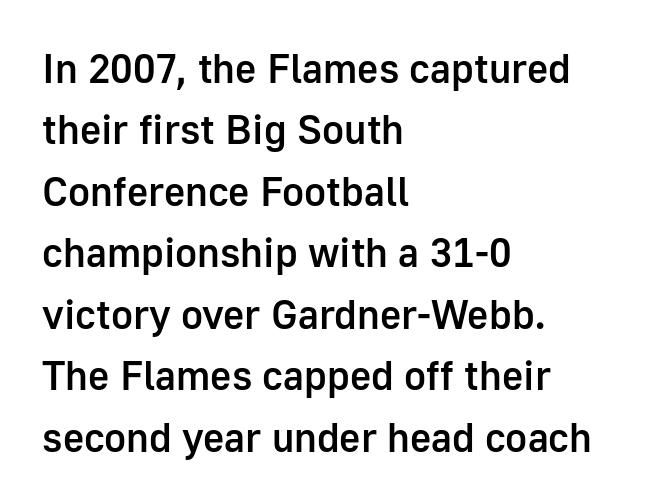
Q: Is the text bold? A: Semi-bold.
Q: Is the text italic (slanted)? A: No, it is upright.
Q: Is the typeface a serif or a sans-serif typeface? A: Sans-serif.
Q: Is the text underlined? A: No.
Q: How is the paragraph aligned? A: Left-aligned.
Q: Is the spacing between letters normal or unusually wide? A: Normal.
Q: Is the spacing between lines tight, normal or loose? A: Normal.
Q: Width (condensed, normal, or wide)? A: Normal.
Q: Stroke contrast? A: Low.
Q: x-height? A: Medium.
Q: Monospaced? A: No.
